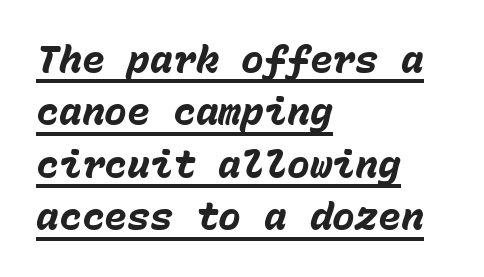
Q: Is the text bold? A: Yes.
Q: Is the text italic (slanted)? A: Yes, it leans right by about 15 degrees.
Q: Is the text underlined? A: Yes.
Q: How is the paragraph aligned? A: Left-aligned.
Q: Is the spacing between letters normal or unusually wide? A: Normal.
Q: Is the spacing between lines tight, normal or loose? A: Normal.
Q: Width (condensed, normal, or wide)? A: Normal.
Q: Stroke contrast? A: Low.
Q: x-height? A: Medium.
Q: Monospaced? A: Yes.
